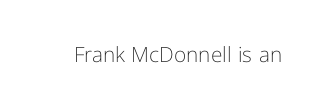
The image shows 21 px text type, upright; set normal letter spacing, not underlined.
